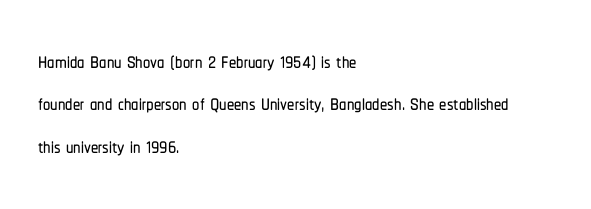
The image shows 29 px condensed sans-serif type, upright; set left-aligned, normal line spacing (1.46x), normal letter spacing, not underlined; low stroke contrast and a medium x-height.
